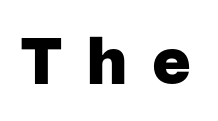
The letters are bold, with thick, heavy strokes. Each letter keeps its own natural width here, so spacing adapts to shape. No italicization has been applied; the sample stays upright. The font family rendered here belongs to the sans-serif group.
